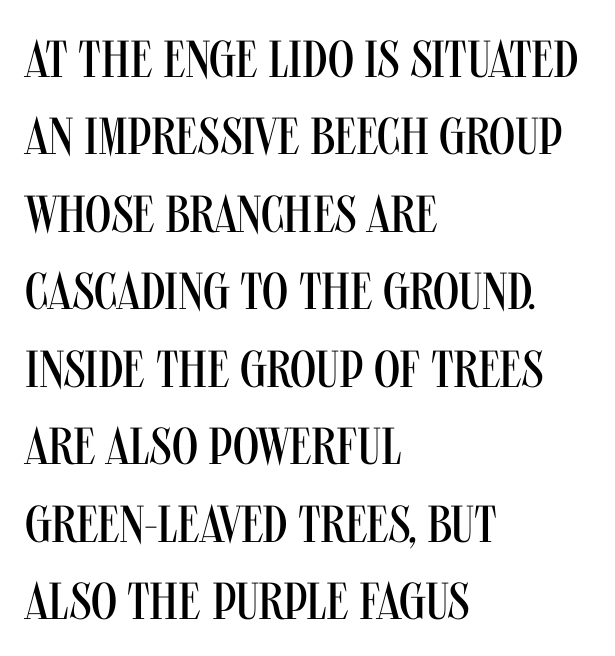
Each stroke keeps to a modest, everyday thickness or less. The type family on display is of the sans-serif kind. Note the varied advance widths — an 'i' is clearly narrower than an 'm'. Horizontally, the lines are justified to the leading edge only. The gaps between neighbouring characters are ordinary and unremarkable. What's the leading like? Ordinary, nothing unusual.
